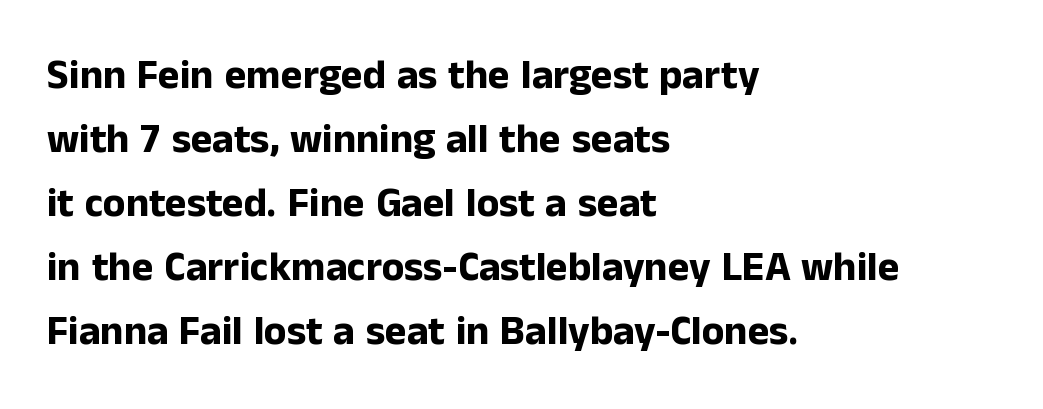
These lines are composed in type without serifs. Vertically, the passage feels balanced, rows spaced as you'd expect. In CSS terms this would be text-align: left. Words appear dense and cohesive because spacing is normal. Varying glyph widths throughout — classic text-font behaviour. Rendered with straight, roman letterforms.
